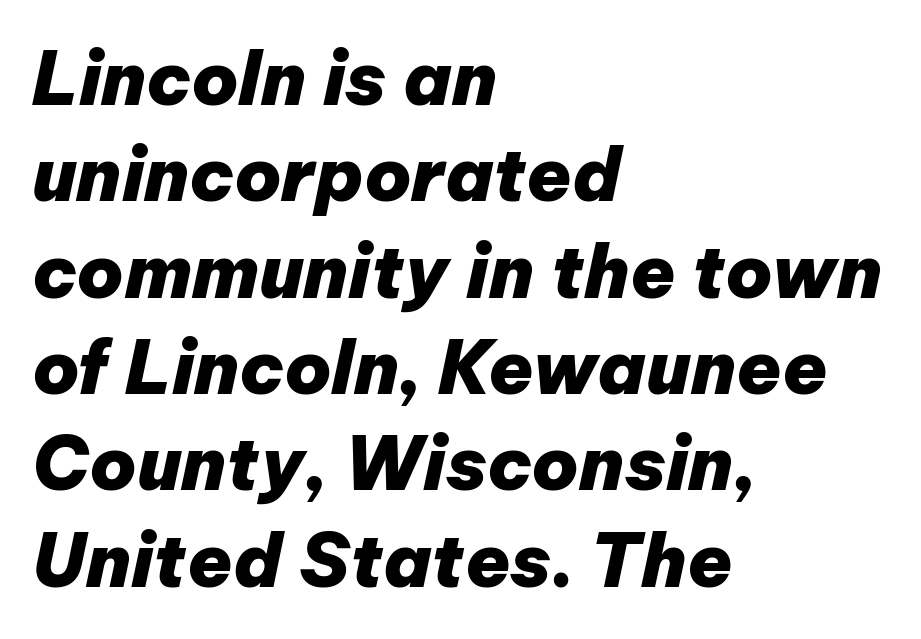
{"italic": "yes", "lean": "right", "slant_degrees": 12, "bold": "yes", "weight": "heavy", "width": "normal", "stroke_contrast": "low", "x_height": "medium", "monospaced": "no", "underline": "no", "align": "left", "line_spacing": "normal", "line_spacing_ratio": 1.32, "letter_spacing": "normal", "letter_spacing_em": 0.0, "glyph_px": 73}
